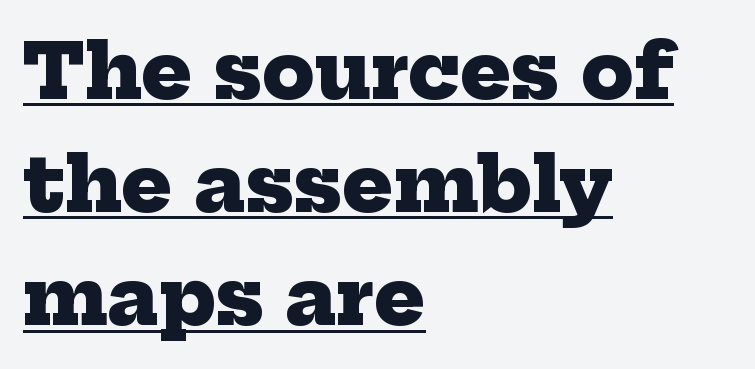
Regarding serifs, this sample has them. Quick note: interline space is typical. The compositor pushed each line to the left boundary. Students, this is bold: see how much ink each stroke carries. You could not count columns in this text — the font is proportionally spaced.
